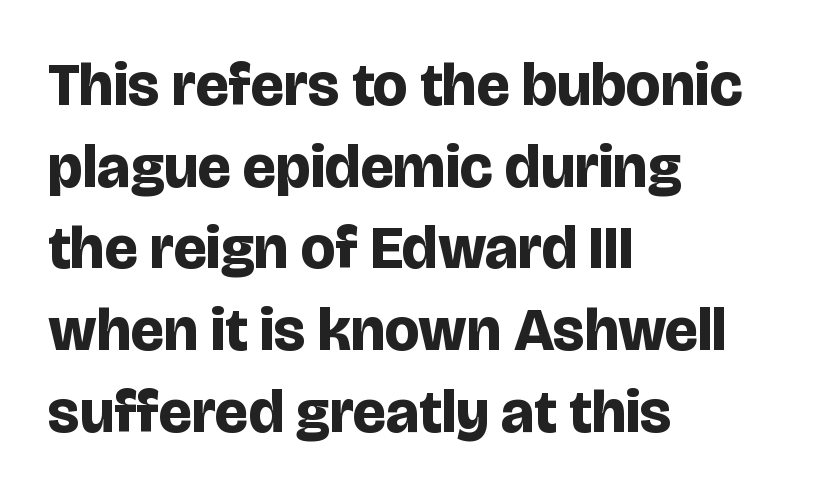
Q: Is the text bold? A: Yes.
Q: Is the text italic (slanted)? A: No, it is upright.
Q: Is the typeface a serif or a sans-serif typeface? A: Sans-serif.
Q: Is the text underlined? A: No.
Q: How is the paragraph aligned? A: Left-aligned.
Q: Is the spacing between letters normal or unusually wide? A: Normal.
Q: Is the spacing between lines tight, normal or loose? A: Normal.
Q: Width (condensed, normal, or wide)? A: Normal.
Q: Stroke contrast? A: Low.
Q: x-height? A: Large.
Q: Monospaced? A: No.
